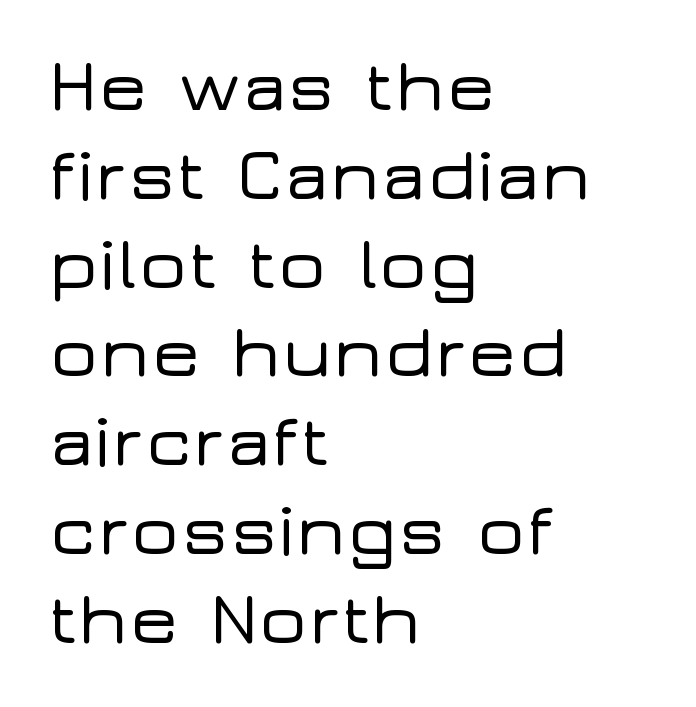
{"serif": "no", "italic": "no", "width": "wide", "stroke_contrast": "low", "x_height": "medium", "monospaced": "no", "underline": "no", "align": "left", "line_spacing_ratio": 1.2, "letter_spacing": "normal", "letter_spacing_em": 0.0, "glyph_px": 74}
